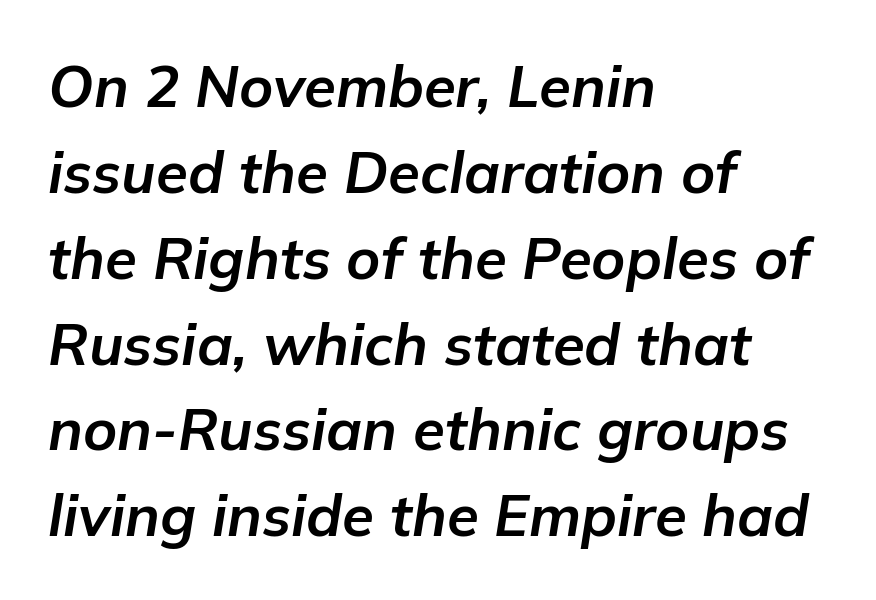
{"italic": "yes", "lean": "right", "slant_degrees": 9, "bold": "yes", "weight": "bold", "width": "normal", "stroke_contrast": "low", "x_height": "medium", "monospaced": "no", "underline": "no", "align": "left", "line_spacing": "normal", "line_spacing_ratio": 1.48, "letter_spacing": "normal", "letter_spacing_em": 0.0, "glyph_px": 58}
